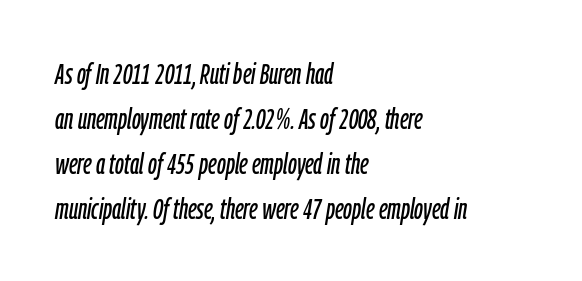
The image shows 29 px condensed type, italic (leaning right); set left-aligned, normal line spacing (1.55x), normal letter spacing, not underlined; low stroke contrast and a medium x-height.
